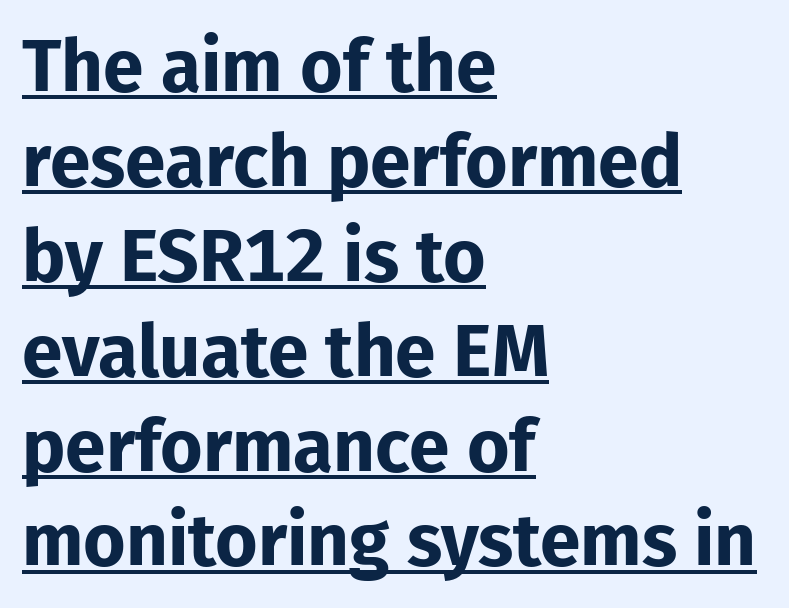
The image shows 73 px bold sans-serif type, upright; set left-aligned, normal line spacing (1.3x), normal letter spacing, underlined; low stroke contrast and a medium x-height.
